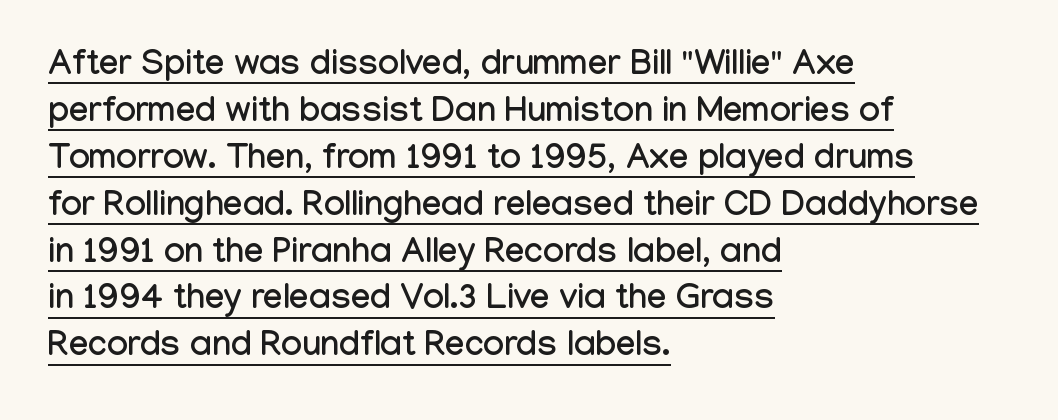
{"serif": "no", "italic": "no", "width": "condensed", "stroke_contrast": "low", "x_height": "medium", "monospaced": "no", "underline": "yes", "align": "left", "line_spacing": "normal", "line_spacing_ratio": 1.34, "letter_spacing": "normal", "letter_spacing_em": 0.0, "glyph_px": 35}
